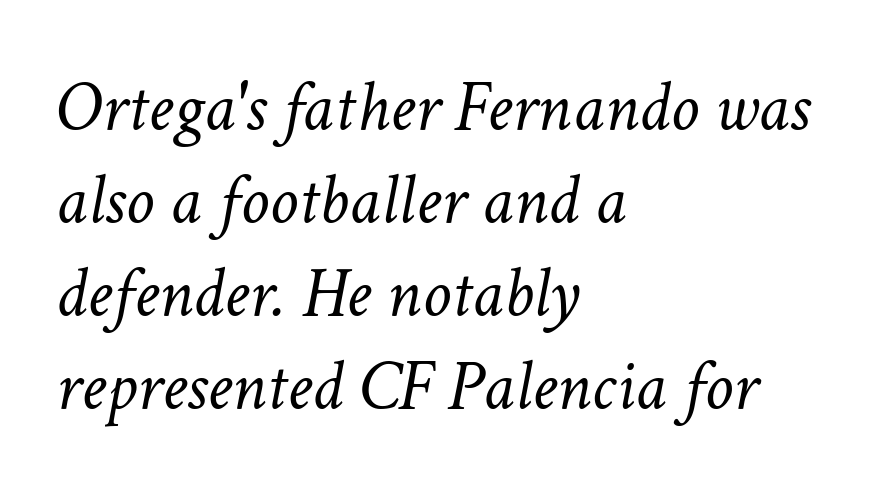
Beneath every word, the page is bare. Notice how the passage keeps a crisp vertical edge on the left only. Baseline-to-baseline distance is the conventional proportion of letter height. Here the designer chose a conventional face with non-uniform glyph widths. Designer's note — italics engaged. Caption: face not bold, strokes unweighted.
